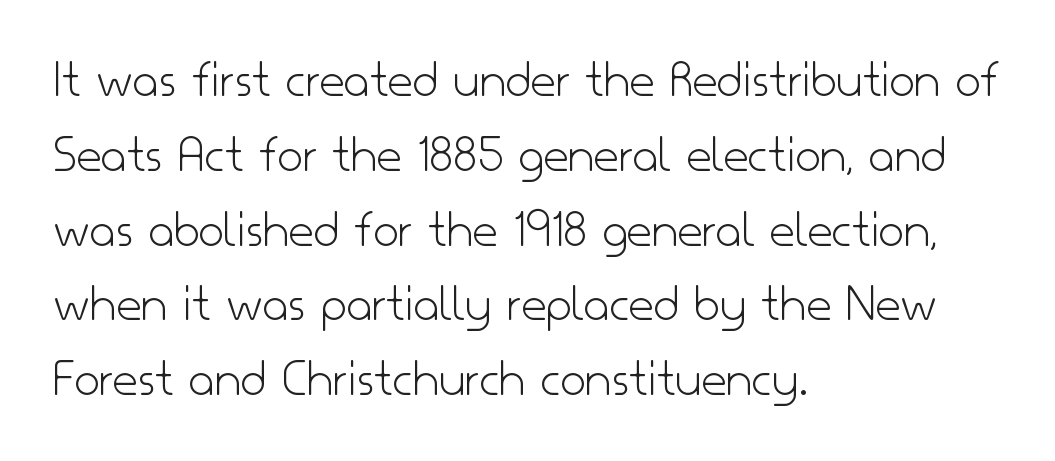
Q: Is the text bold? A: No.
Q: Is the text italic (slanted)? A: No, it is upright.
Q: Is the typeface a serif or a sans-serif typeface? A: Sans-serif.
Q: Is the text underlined? A: No.
Q: How is the paragraph aligned? A: Left-aligned.
Q: Is the spacing between letters normal or unusually wide? A: Normal.
Q: Is the spacing between lines tight, normal or loose? A: Normal.
Q: Width (condensed, normal, or wide)? A: Normal.
Q: Stroke contrast? A: Low.
Q: x-height? A: Small.
Q: Monospaced? A: No.
